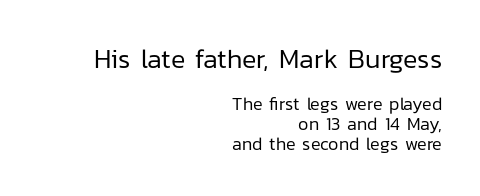
The image shows 27 px text type, upright; set right-aligned, tight line spacing (1.11x), normal letter spacing, not underlined; the first (top) block is 1.5x larger.
